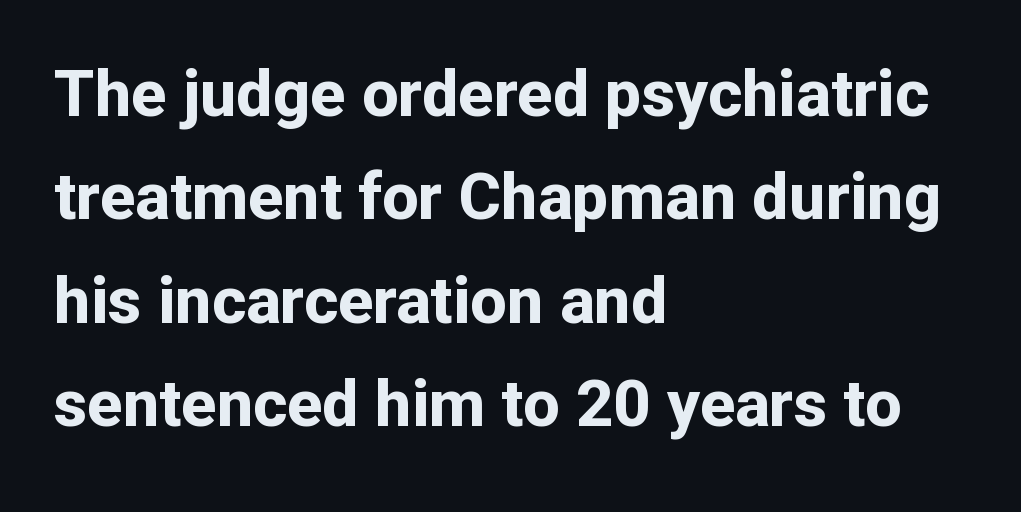
Q: Is the text bold? A: Yes.
Q: Is the text italic (slanted)? A: No, it is upright.
Q: Is the typeface a serif or a sans-serif typeface? A: Sans-serif.
Q: Is the text underlined? A: No.
Q: How is the paragraph aligned? A: Left-aligned.
Q: Is the spacing between letters normal or unusually wide? A: Normal.
Q: Is the spacing between lines tight, normal or loose? A: Normal.
Q: Width (condensed, normal, or wide)? A: Normal.
Q: Stroke contrast? A: Low.
Q: x-height? A: Medium.
Q: Monospaced? A: No.
